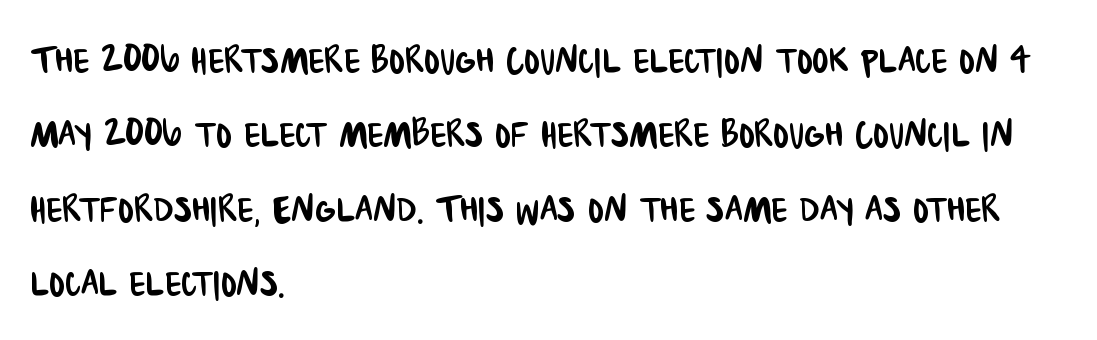
{"serif": "no", "width": "condensed", "stroke_contrast": "low", "x_height": "large", "monospaced": "no", "underline": "no", "align": "left", "line_spacing": "normal", "line_spacing_ratio": 1.58, "letter_spacing": "normal", "letter_spacing_em": 0.0, "glyph_px": 47}
